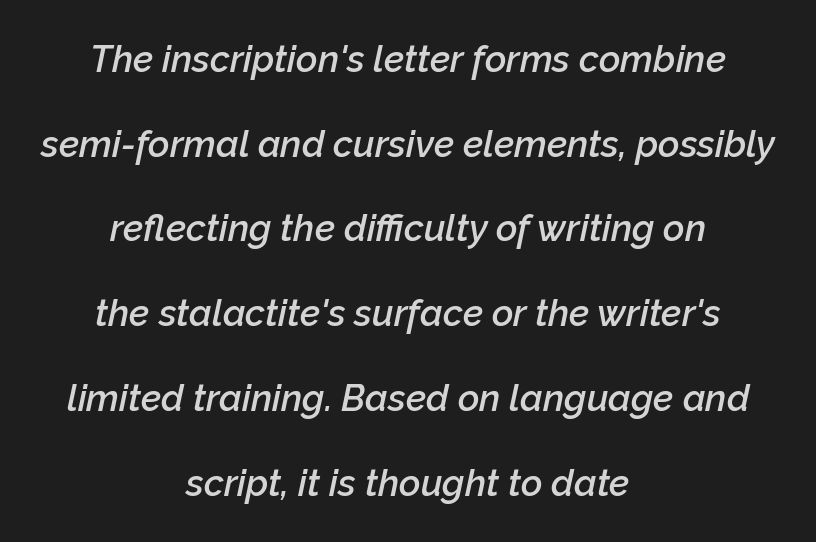
Q: Is the text bold? A: Semi-bold.
Q: Is the text italic (slanted)? A: Yes, it leans right by about 12 degrees.
Q: Is the text underlined? A: No.
Q: How is the paragraph aligned? A: Centered.
Q: Is the spacing between letters normal or unusually wide? A: Normal.
Q: Is the spacing between lines tight, normal or loose? A: Loose.
Q: Width (condensed, normal, or wide)? A: Normal.
Q: Stroke contrast? A: Low.
Q: x-height? A: Medium.
Q: Monospaced? A: No.
